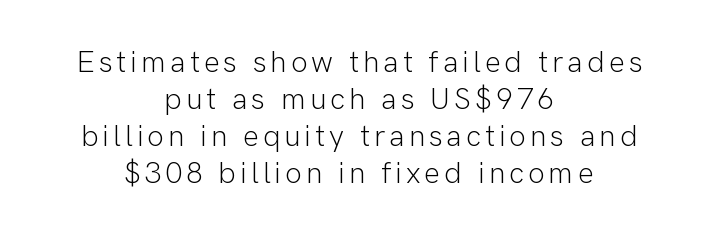
The image shows 30 px light sans-serif type, upright; set centered, line spacing 1.23x, not underlined; low stroke contrast and a medium x-height.
